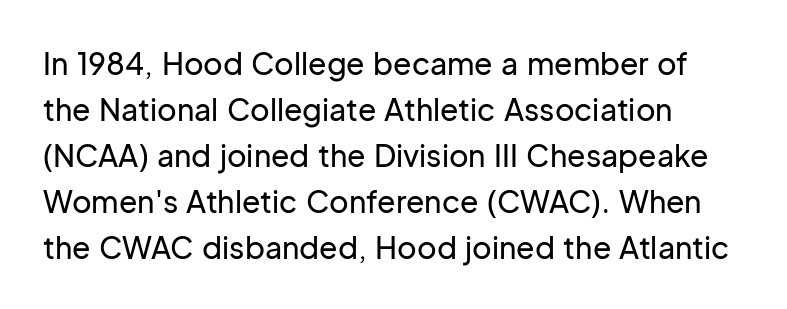
Casual observation: everything's shoved over to the left. Whoever set this chose a conventional vertical rhythm. Unlike italic type, these characters show no tilt at all. Compared with typical body copy, the letter spacing here is the same. The baseline area is clear. Regarding serifs, this sample does without them.
